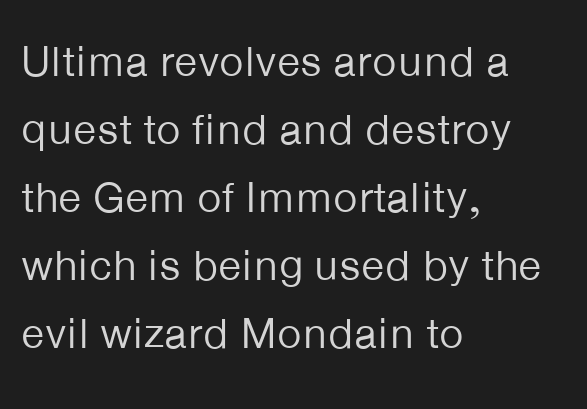
Q: Is the text bold? A: No.
Q: Is the text italic (slanted)? A: No, it is upright.
Q: Is the typeface a serif or a sans-serif typeface? A: Sans-serif.
Q: Is the text underlined? A: No.
Q: How is the paragraph aligned? A: Left-aligned.
Q: Is the spacing between letters normal or unusually wide? A: Normal.
Q: Is the spacing between lines tight, normal or loose? A: Normal.
Q: Width (condensed, normal, or wide)? A: Normal.
Q: Stroke contrast? A: Low.
Q: x-height? A: Medium.
Q: Monospaced? A: No.
